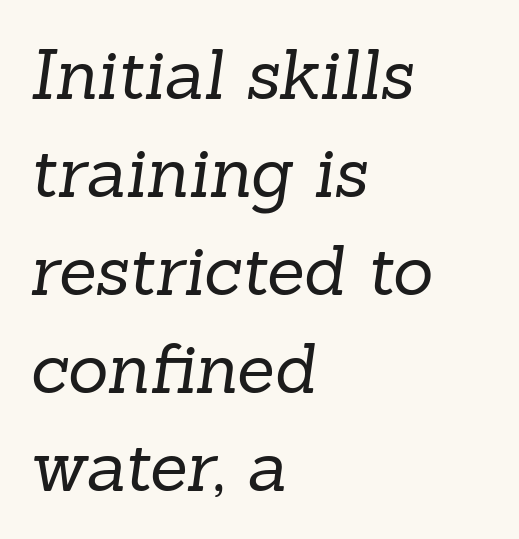
{"serif": "yes", "bold": "no", "weight": "regular", "width": "normal", "stroke_contrast": "low", "x_height": "medium", "monospaced": "no", "underline": "no", "align": "left", "line_spacing": "normal", "line_spacing_ratio": 1.42, "letter_spacing": "normal", "letter_spacing_em": 0.0, "glyph_px": 69}
